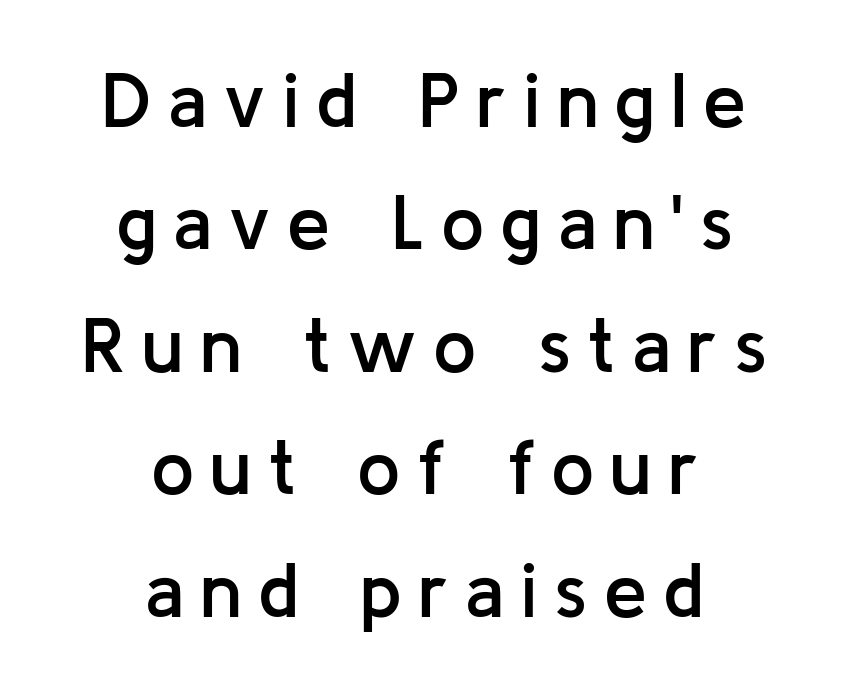
Q: Is the text bold? A: Semi-bold.
Q: Is the text italic (slanted)? A: No, it is upright.
Q: Is the typeface a serif or a sans-serif typeface? A: Sans-serif.
Q: Is the text underlined? A: No.
Q: How is the paragraph aligned? A: Centered.
Q: Is the spacing between letters normal or unusually wide? A: Unusually wide.
Q: Is the spacing between lines tight, normal or loose? A: Normal.
Q: Width (condensed, normal, or wide)? A: Normal.
Q: Stroke contrast? A: Low.
Q: x-height? A: Medium.
Q: Monospaced? A: No.
